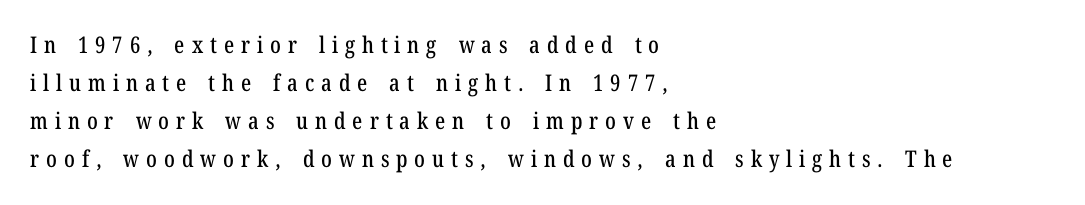
{"italic": "no", "underline": "no", "align": "left", "line_spacing": "normal", "line_spacing_ratio": 1.65, "letter_spacing": "wide", "letter_spacing_em": 0.3, "glyph_px": 23}
